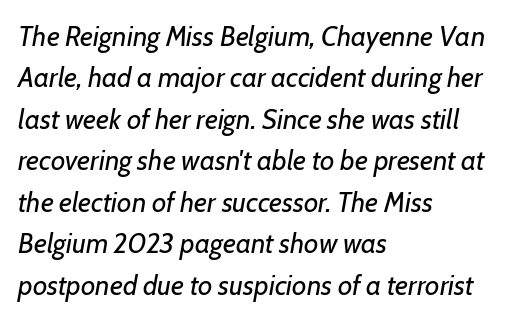
Q: Is the text bold? A: No.
Q: Is the text italic (slanted)? A: Yes, it leans right by about 7 degrees.
Q: Is the text underlined? A: No.
Q: How is the paragraph aligned? A: Left-aligned.
Q: Is the spacing between letters normal or unusually wide? A: Normal.
Q: Is the spacing between lines tight, normal or loose? A: Normal.
Q: Width (condensed, normal, or wide)? A: Normal.
Q: Stroke contrast? A: Low.
Q: x-height? A: Medium.
Q: Monospaced? A: No.
